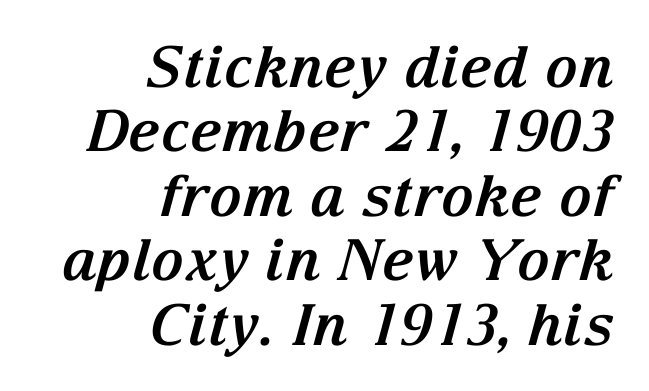
{"serif": "yes", "italic": "yes", "lean": "right", "slant_degrees": 15, "bold": "yes", "weight": "bold", "width": "normal", "stroke_contrast": "medium", "x_height": "medium", "monospaced": "no", "underline": "no", "align": "right", "line_spacing": "tight", "line_spacing_ratio": 1.13, "letter_spacing": "normal", "letter_spacing_em": 0.0, "glyph_px": 57}
